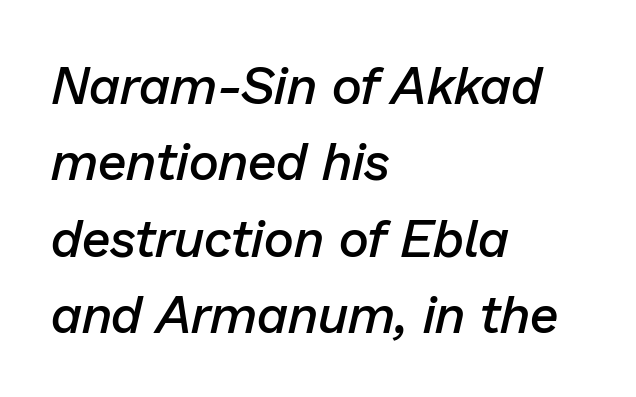
The image shows 52 px semibold type, italic (leaning right); set left-aligned, normal line spacing (1.47x), normal letter spacing, not underlined; low stroke contrast and a medium x-height.
